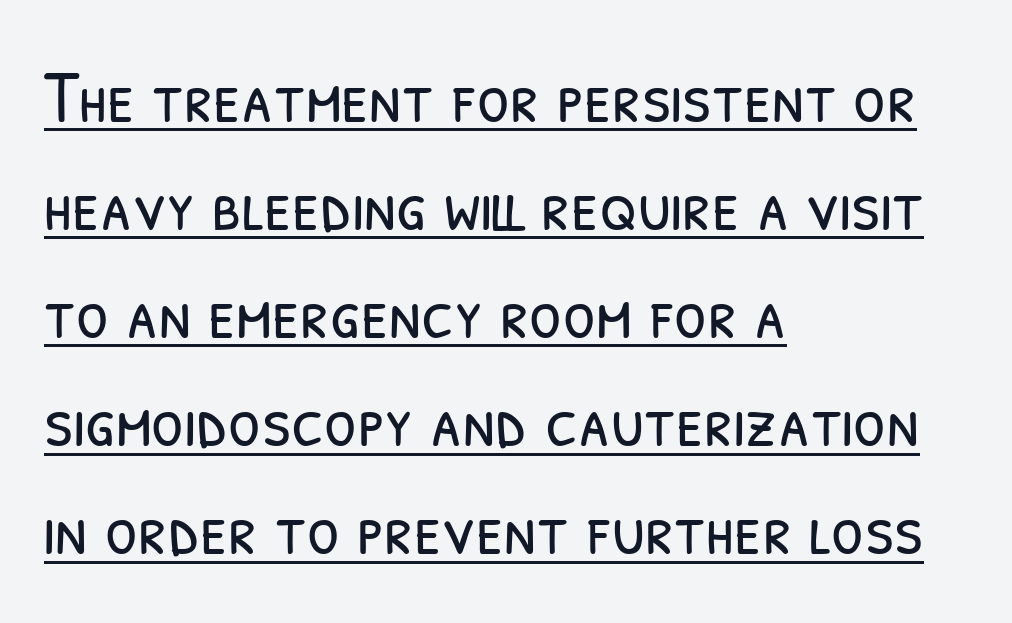
Q: Is the text bold? A: No.
Q: Is the typeface a serif or a sans-serif typeface? A: Sans-serif.
Q: Is the text underlined? A: Yes.
Q: How is the paragraph aligned? A: Left-aligned.
Q: Is the spacing between letters normal or unusually wide? A: Normal.
Q: Is the spacing between lines tight, normal or loose? A: Normal.
Q: Width (condensed, normal, or wide)? A: Condensed.
Q: Stroke contrast? A: Low.
Q: x-height? A: Medium.
Q: Monospaced? A: No.
